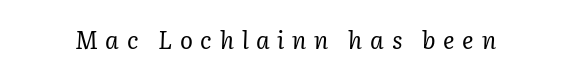
{"italic": "yes", "lean": "right", "slant_degrees": 2, "bold": "no", "underline": "no", "letter_spacing": "wide", "letter_spacing_em": 0.32, "glyph_px": 24}
